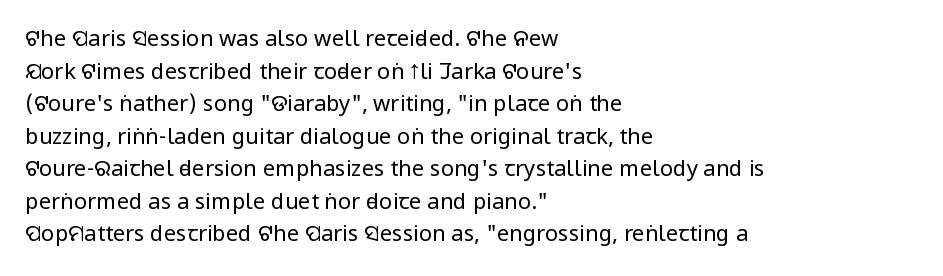
The image shows 22 px text type, upright; set left-aligned, normal line spacing (1.48x), normal letter spacing, not underlined.
